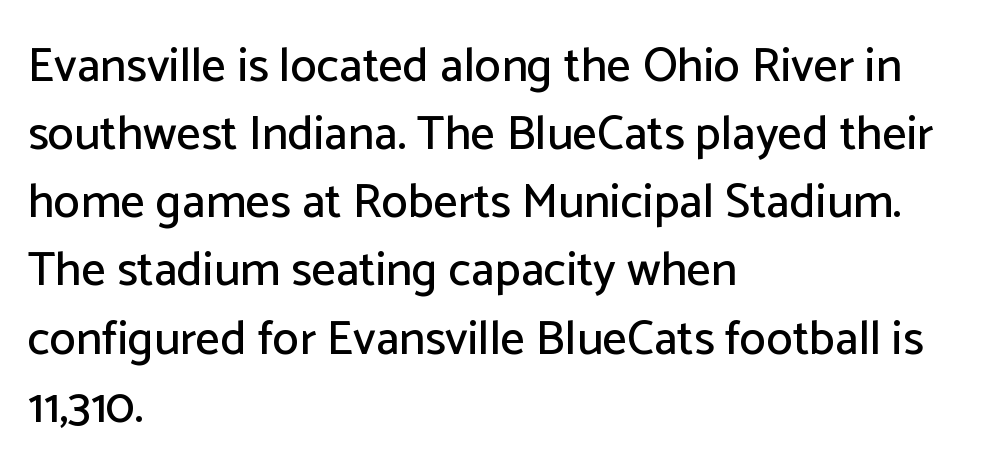
Q: Is the text italic (slanted)? A: No, it is upright.
Q: Is the typeface a serif or a sans-serif typeface? A: Sans-serif.
Q: Is the text underlined? A: No.
Q: How is the paragraph aligned? A: Left-aligned.
Q: Is the spacing between letters normal or unusually wide? A: Normal.
Q: Is the spacing between lines tight, normal or loose? A: Normal.
Q: Width (condensed, normal, or wide)? A: Normal.
Q: Stroke contrast? A: Low.
Q: x-height? A: Medium.
Q: Monospaced? A: No.
